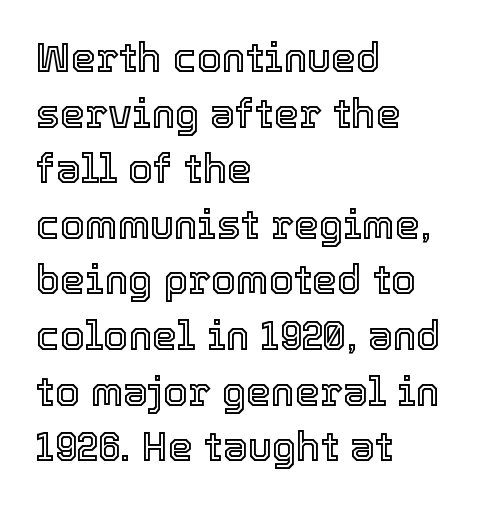
{"italic": "no", "width": "normal", "x_height": "medium", "monospaced": "no", "underline": "no", "align": "left", "line_spacing": "normal", "line_spacing_ratio": 1.39, "letter_spacing": "normal", "letter_spacing_em": 0.0, "glyph_px": 40}
